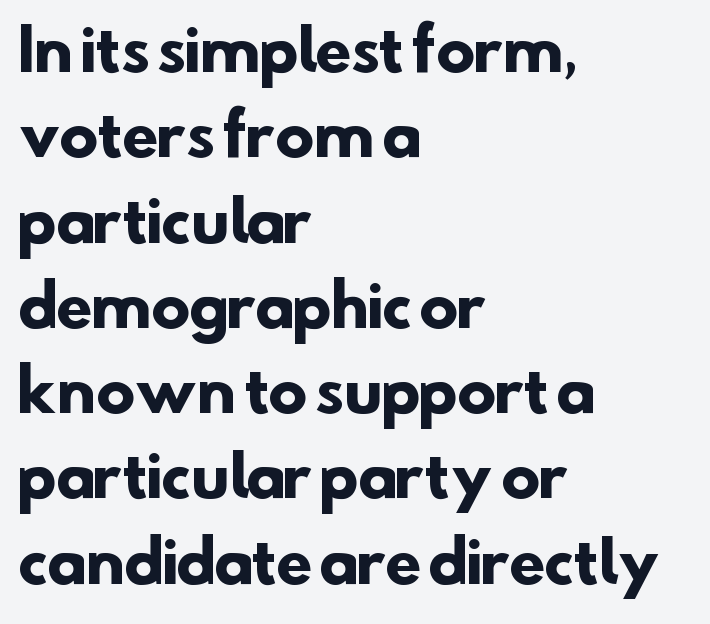
The image shows 58 px heavy sans-serif type; set left-aligned, normal line spacing (1.47x), normal letter spacing, not underlined; low stroke contrast and a small x-height.
